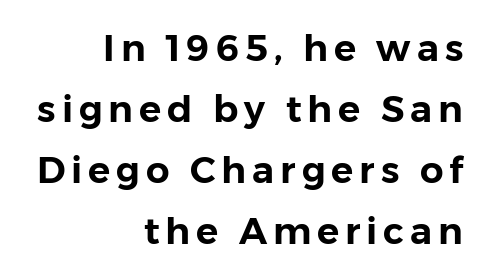
Each letter keeps its own natural width here, so spacing adapts to shape. Whoever set this chose a conventional vertical rhythm. Rendered with straight, roman letterforms. Plain, unruled lines of type. The compositor pushed each line to the right boundary. This sample uses a sans-serif face.
